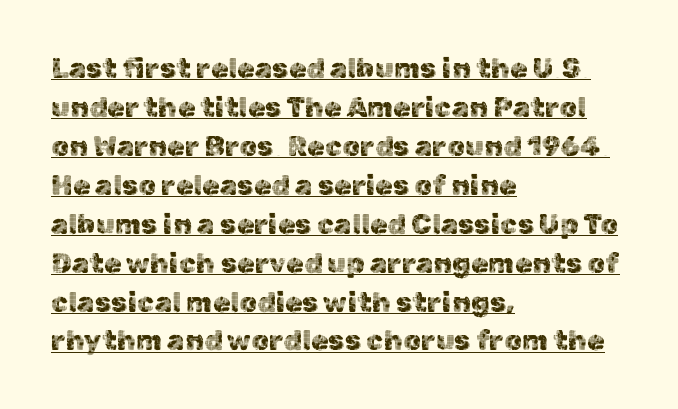
Q: Is the text italic (slanted)? A: No, it is upright.
Q: Is the typeface a serif or a sans-serif typeface? A: Sans-serif.
Q: Is the text underlined? A: Yes.
Q: How is the paragraph aligned? A: Left-aligned.
Q: Is the spacing between letters normal or unusually wide? A: Normal.
Q: Is the spacing between lines tight, normal or loose? A: Normal.
Q: Width (condensed, normal, or wide)? A: Normal.
Q: x-height? A: Medium.
Q: Monospaced? A: No.
